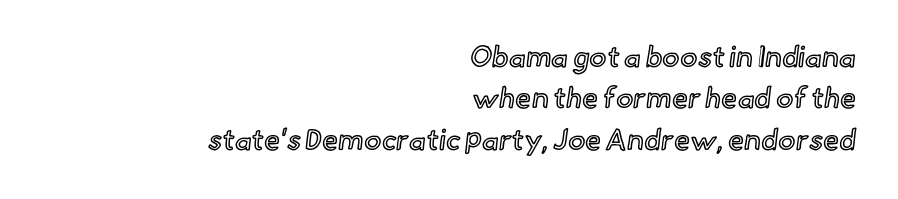
Note the varied advance widths — an 'i' is clearly narrower than an 'm'. The strip under each line holds only bare page. The letterforms sit shoulder to shoulder at normal distance. Horizontal bands of white between lines are of average thickness.
